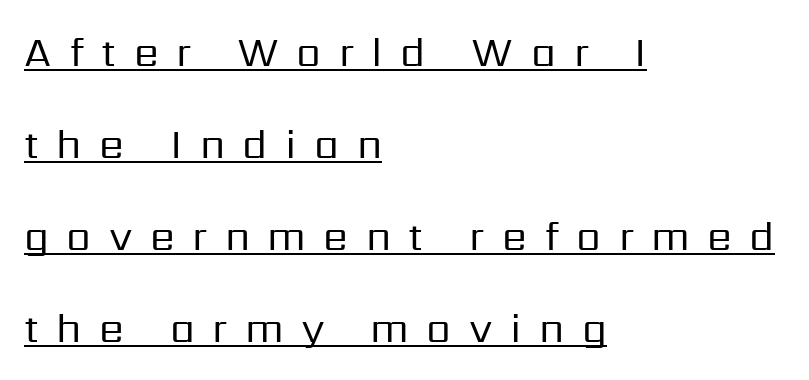
The image shows 40 px regular-weight sans-serif type, upright; set left-aligned, loose line spacing (2.3x), unusually wide letter spacing (+0.44 em), underlined; low stroke contrast and a medium x-height.
